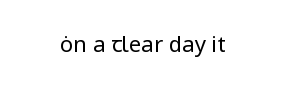
The image shows 22 px text type, upright; set centered, normal letter spacing, not underlined.
